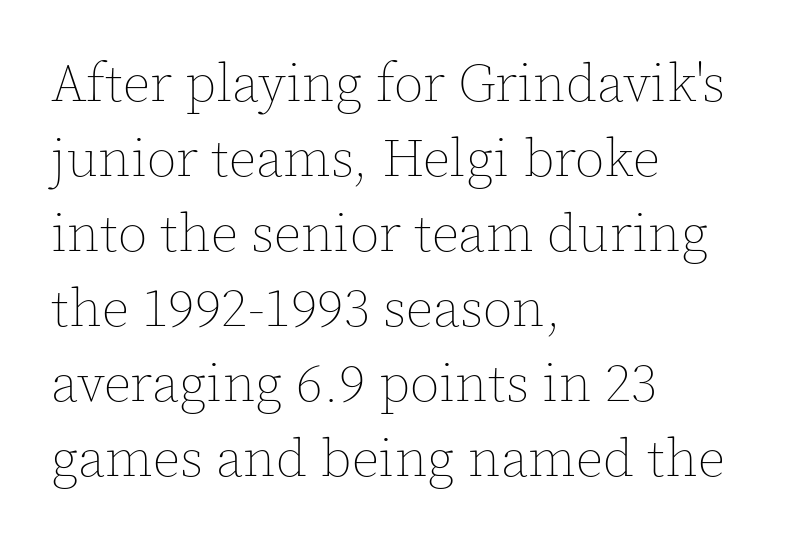
The image shows 54 px thin type, upright; set left-aligned, normal line spacing (1.39x), normal letter spacing, not underlined; a medium x-height.
